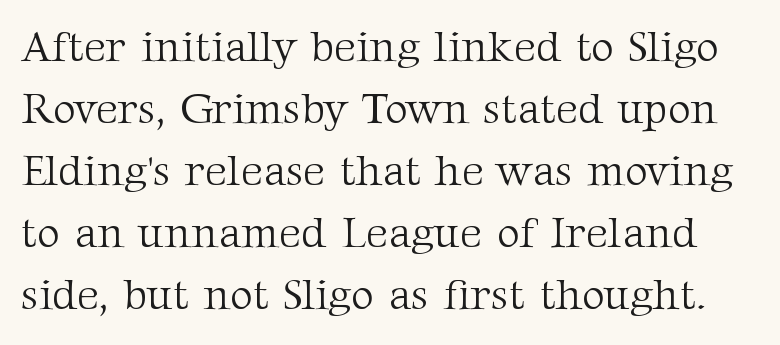
Glyph-to-glyph distance matches everyday printed text. Each stroke keeps to a modest, everyday thickness or less. The face used here is proportionally spaced, like ordinary book or web type. Unlike a clean sans, this face finishes its strokes with serifs.
